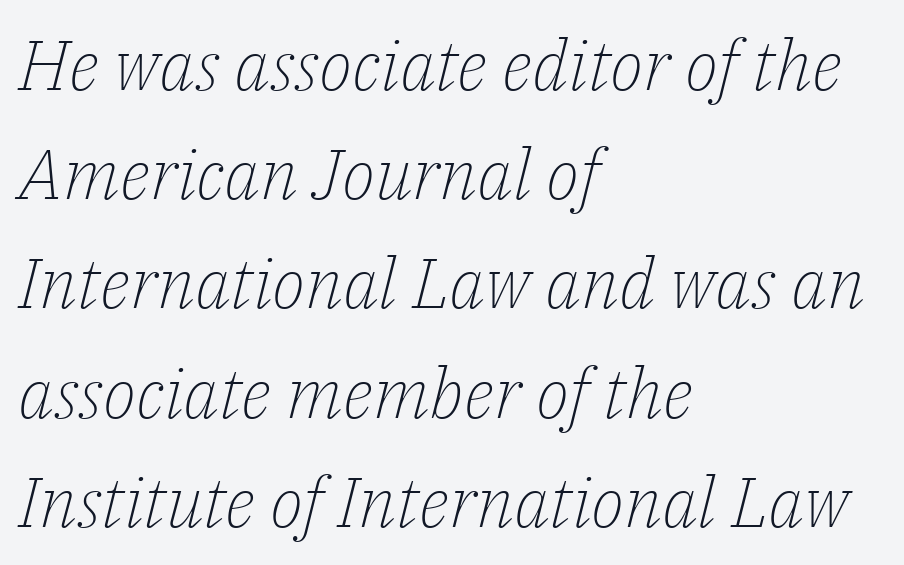
{"serif": "yes", "italic": "yes", "lean": "right", "slant_degrees": 14, "bold": "no", "weight": "light", "width": "normal", "stroke_contrast": "low", "x_height": "medium", "monospaced": "no", "underline": "no", "align": "left", "line_spacing": "normal", "line_spacing_ratio": 1.56, "letter_spacing": "normal", "letter_spacing_em": 0.0, "glyph_px": 70}
